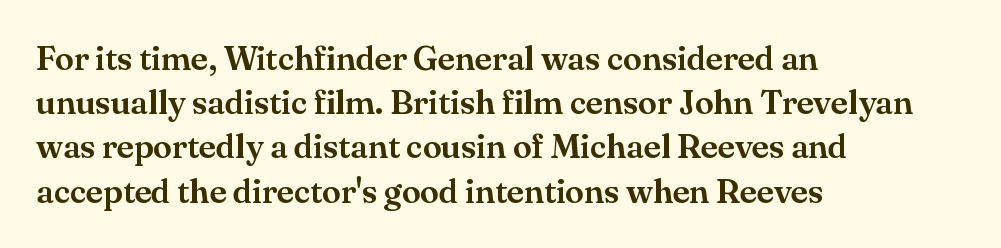
{"serif": "yes", "italic": "no", "width": "normal", "stroke_contrast": "medium", "x_height": "small", "monospaced": "no", "underline": "no", "align": "left", "line_spacing": "normal", "line_spacing_ratio": 1.3, "letter_spacing": "normal", "letter_spacing_em": 0.0, "glyph_px": 34}
